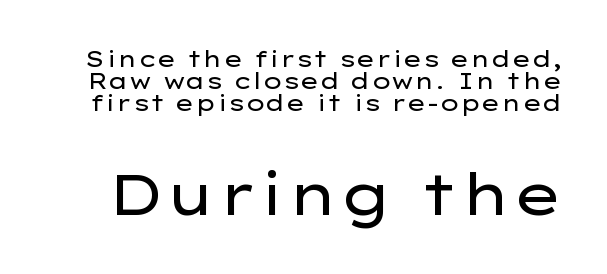
Q: Is the text bold? A: No.
Q: Is the text italic (slanted)? A: No, it is upright.
Q: Is the typeface a serif or a sans-serif typeface? A: Sans-serif.
Q: Is the text underlined? A: No.
Q: Is the spacing between letters normal or unusually wide? A: Normal.
Q: Is the spacing between lines tight, normal or loose? A: Tight.
Q: Which block of text is set in a larger size, the first (top) or the second (bottom)? A: The second (bottom) one.
Q: Width (condensed, normal, or wide)? A: Wide.
Q: Stroke contrast? A: Low.
Q: x-height? A: Medium.
Q: Monospaced? A: No.
